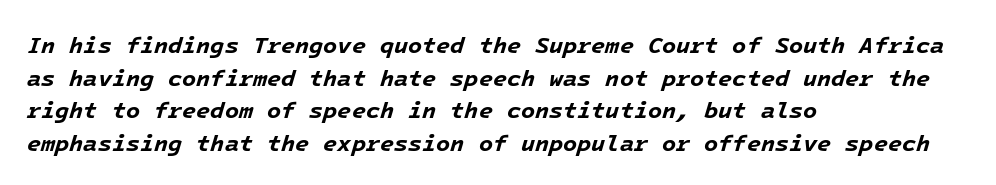
The image shows 23 px bold type, italic (leaning right); set left-aligned, normal line spacing (1.42x), normal letter spacing, not underlined.
